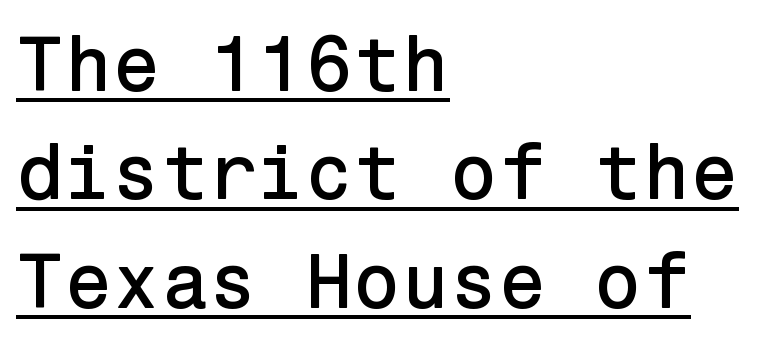
Q: Is the text italic (slanted)? A: No, it is upright.
Q: Is the typeface a serif or a sans-serif typeface? A: Sans-serif.
Q: Is the text underlined? A: Yes.
Q: How is the paragraph aligned? A: Left-aligned.
Q: Is the spacing between letters normal or unusually wide? A: Normal.
Q: Is the spacing between lines tight, normal or loose? A: Normal.
Q: Width (condensed, normal, or wide)? A: Normal.
Q: Stroke contrast? A: Low.
Q: x-height? A: Medium.
